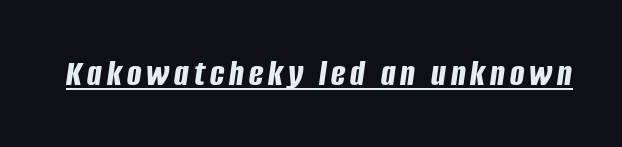
Looking at the ascenders, they clearly lean. The font is running at its bold setting. Spacing verdict: proportional, widths tailored to each character. The glyphs are accompanied by a horizontal stroke just below them.
